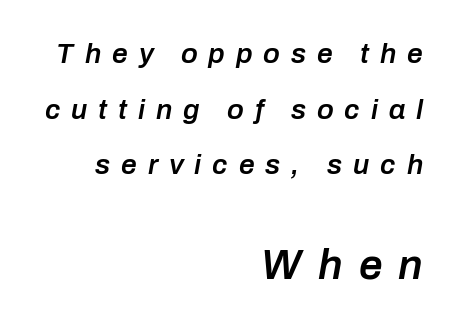
As a designer I'd log this as weight 600, semibold. Is the type slanted? Yes — the strokes lean at a clear angle. Here the designer chose a conventional face with non-uniform glyph widths. Short note: letters widely spaced.
